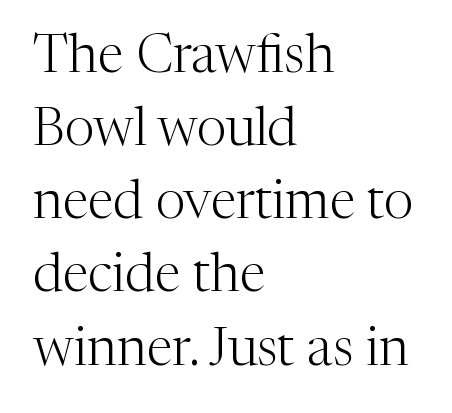
Does the leading feel generous? No, just average. Every character sits straight up, as roman type does. Here the glyphs are tracked normally, forming tight word shapes. Has an underline been added? It has not.
